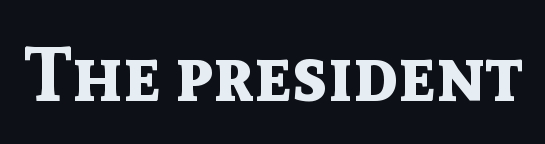
Q: Is the text bold? A: Yes.
Q: Is the text italic (slanted)? A: No, it is upright.
Q: Is the typeface a serif or a sans-serif typeface? A: Sans-serif.
Q: Is the text underlined? A: No.
Q: Is the spacing between letters normal or unusually wide? A: Normal.
Q: Width (condensed, normal, or wide)? A: Normal.
Q: x-height? A: Medium.
Q: Monospaced? A: No.
